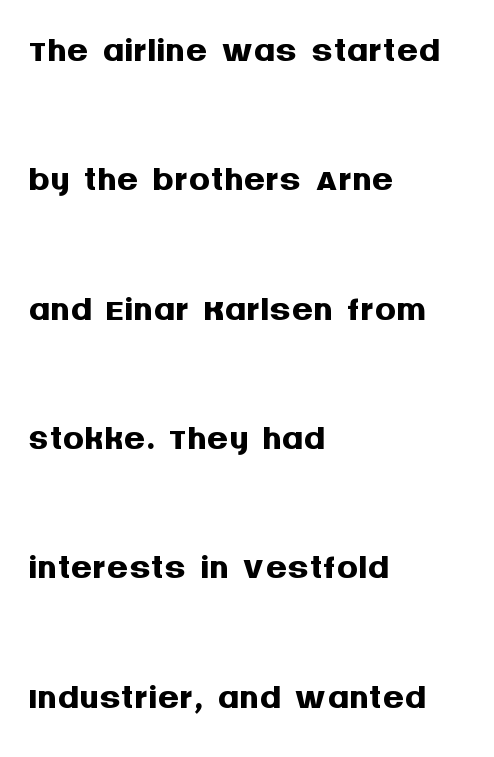
Q: Is the text bold? A: Yes.
Q: Is the text italic (slanted)? A: No, it is upright.
Q: Is the typeface a serif or a sans-serif typeface? A: Sans-serif.
Q: Is the text underlined? A: No.
Q: How is the paragraph aligned? A: Left-aligned.
Q: Is the spacing between letters normal or unusually wide? A: Normal.
Q: Is the spacing between lines tight, normal or loose? A: Loose.
Q: Width (condensed, normal, or wide)? A: Normal.
Q: Stroke contrast? A: Medium.
Q: x-height? A: Large.
Q: Monospaced? A: No.
